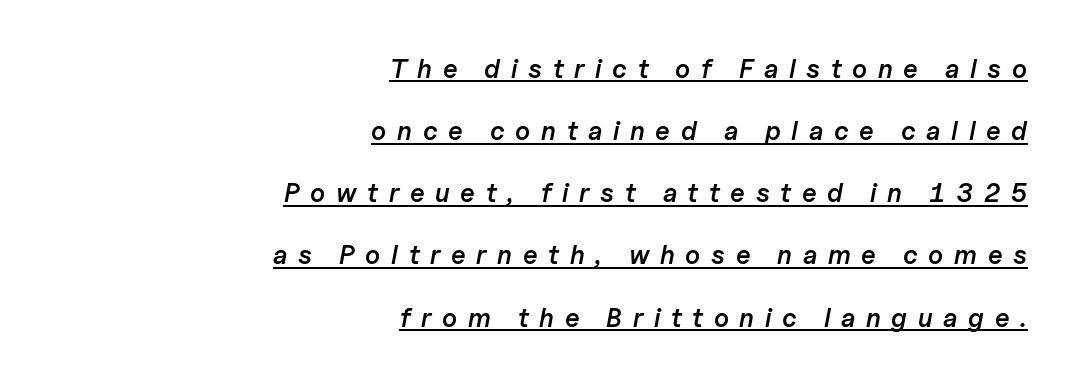
The whole block is typeset with a tilt. What stands out about the letter spacing? Its width — letters are far apart. Which margin do the lines hug? The right one — the left edge is uneven. Does the weight exceed regular? Yes, but only to semibold. Check the space under the baseline: a stroke is drawn there.
